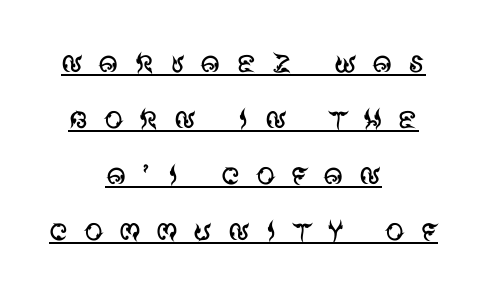
The image shows 39 px regular-weight sans-serif type, upright; set centered, normal line spacing (1.44x), unusually wide letter spacing (+0.38 em), underlined; medium stroke contrast and a large x-height.
